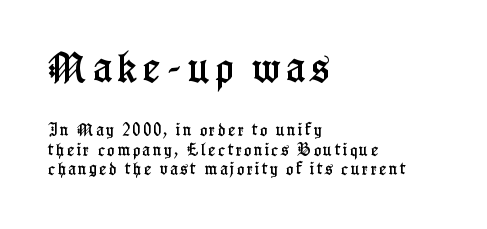
The image shows 33 px condensed serif type, upright; set left-aligned, normal line spacing (1.41x), not underlined; the first (top) block is 2.36x larger; low stroke contrast and a medium x-height.
